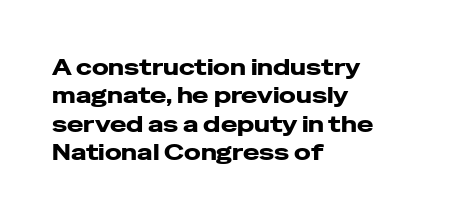
Does extra space separate the letters? No, they use regular spacing. Rows of type keep a routine distance in the vertical direction. Descender tails drop into unmarked territory. No italicization has been applied; the sample stays upright.
